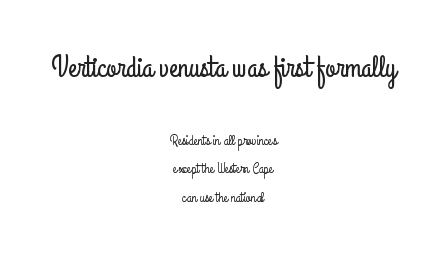
Reading down the column, the eye jumps a long way to each next line. Look at the tracking — it's just the regular setting, nothing added. The composition opens big and finishes small. Regarding serifs, this sample does without them. A typesetter would call this proportional, since set widths differ per character.
